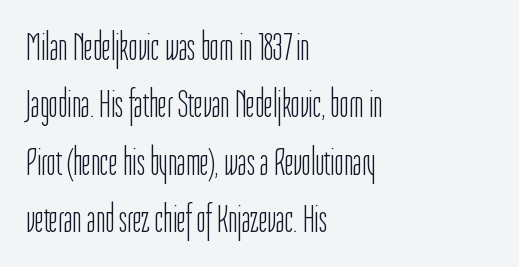
{"serif": "no", "italic": "no", "bold": "no", "weight": "light", "width": "condensed", "stroke_contrast": "low", "x_height": "medium", "monospaced": "no", "underline": "no", "align": "left", "line_spacing": "normal", "line_spacing_ratio": 1.47, "letter_spacing": "normal", "letter_spacing_em": 0.0, "glyph_px": 39}
